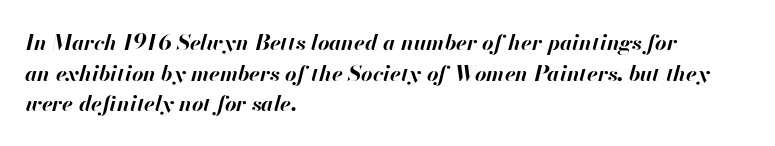
What's the leading like? Ordinary, nothing unusual. Underline: absent. Would a proofreader flag this as italicized? Yes. Glyph-to-glyph distance matches everyday printed text. On the weight axis this lands at bold, roughly 700. Layout note: lines flush left.
